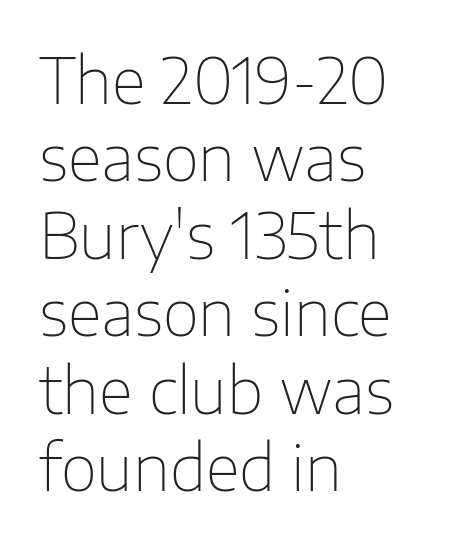
Unmarked baselines from the first word to the last. Caption: face not bold, strokes unweighted. Serif or sans? Sans — the stroke terminals are bare. Varying glyph widths throughout — classic text-font behaviour. Line starts are locked; line ends wander.
